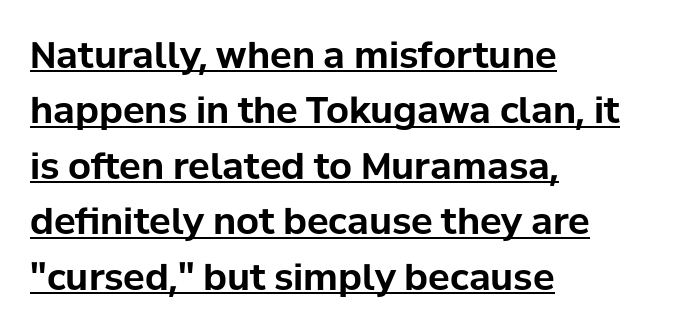
The passage shown is emphatically bold. Does the leading feel generous? No, just average. In terms of posture, this sample is upright. This rendering leaves character spacing at its baseline value.
